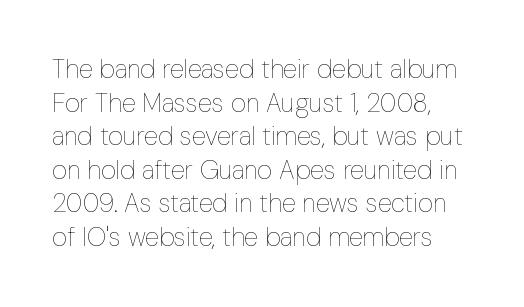
{"italic": "no", "bold": "no", "underline": "no", "line_spacing": "normal", "line_spacing_ratio": 1.29, "letter_spacing": "normal", "letter_spacing_em": 0.0, "glyph_px": 26}
